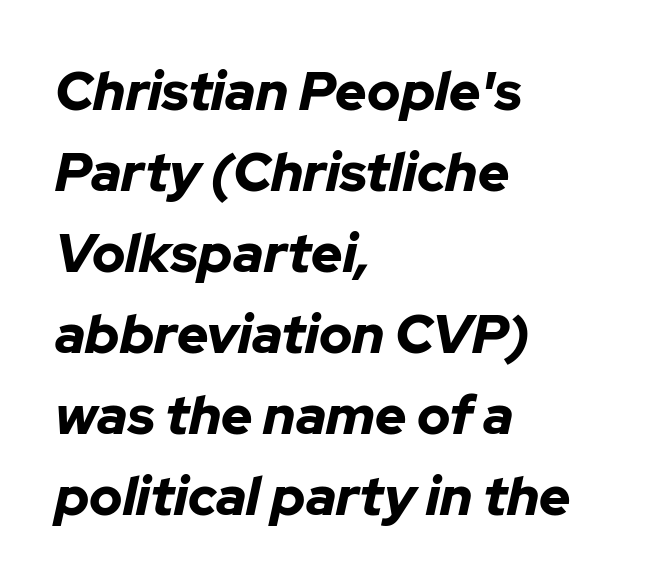
{"italic": "yes", "lean": "right", "slant_degrees": 12, "bold": "yes", "weight": "bold", "width": "normal", "stroke_contrast": "low", "x_height": "medium", "monospaced": "no", "underline": "no", "align": "left", "line_spacing": "normal", "line_spacing_ratio": 1.5, "letter_spacing": "normal", "letter_spacing_em": 0.0, "glyph_px": 54}
